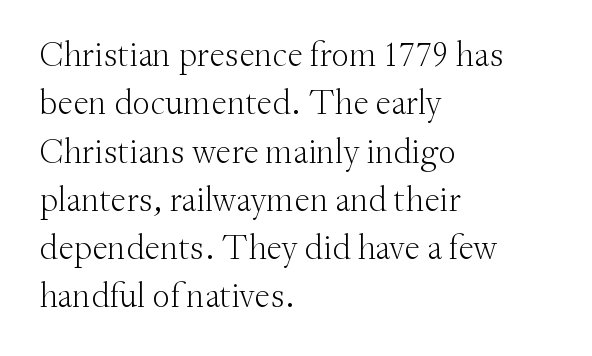
The image shows 35 px light serif type, upright; set left-aligned, normal line spacing (1.38x), normal letter spacing, not underlined; medium stroke contrast and a small x-height.
